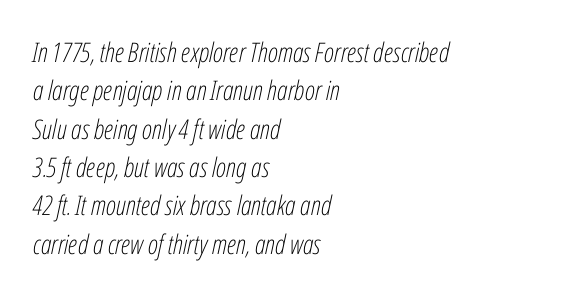
The image shows 27 px text type, italic (leaning right); set left-aligned, normal line spacing (1.42x), normal letter spacing, not underlined.
